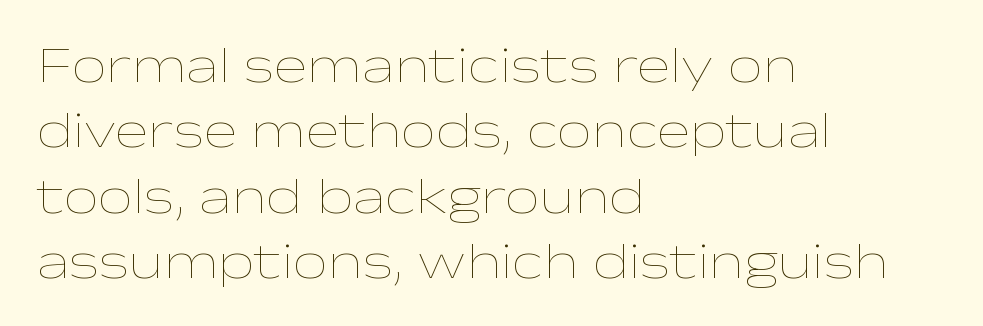
Q: Is the text bold? A: No.
Q: Is the text italic (slanted)? A: No, it is upright.
Q: Is the text underlined? A: No.
Q: How is the paragraph aligned? A: Left-aligned.
Q: Is the spacing between letters normal or unusually wide? A: Normal.
Q: Is the spacing between lines tight, normal or loose? A: Normal.
Q: Width (condensed, normal, or wide)? A: Wide.
Q: Stroke contrast? A: Low.
Q: x-height? A: Medium.
Q: Monospaced? A: No.
